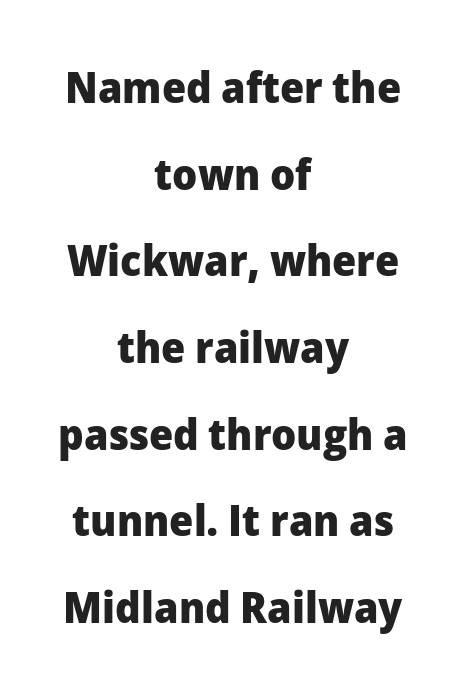
Q: Is the text bold? A: Yes.
Q: Is the text italic (slanted)? A: No, it is upright.
Q: Is the typeface a serif or a sans-serif typeface? A: Sans-serif.
Q: Is the text underlined? A: No.
Q: How is the paragraph aligned? A: Centered.
Q: Is the spacing between letters normal or unusually wide? A: Normal.
Q: Is the spacing between lines tight, normal or loose? A: Loose.
Q: Width (condensed, normal, or wide)? A: Normal.
Q: Stroke contrast? A: Low.
Q: x-height? A: Medium.
Q: Monospaced? A: No.
